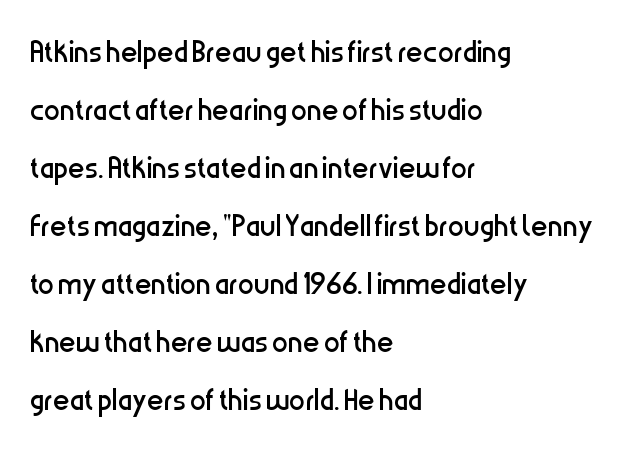
{"serif": "no", "italic": "no", "bold": "no", "weight": "regular", "width": "condensed", "stroke_contrast": "low", "x_height": "medium", "monospaced": "no", "underline": "no", "align": "left", "line_spacing": "normal", "line_spacing_ratio": 1.45, "letter_spacing": "normal", "letter_spacing_em": 0.0, "glyph_px": 40}
